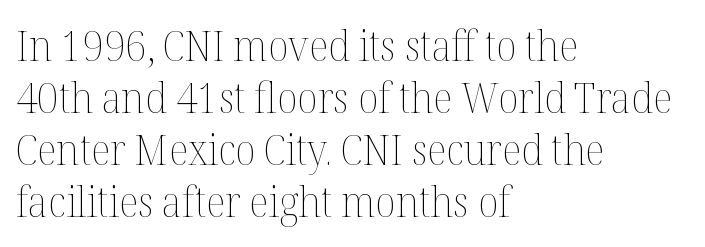
The image shows 42 px thin type, upright; set left-aligned, line spacing 1.24x, normal letter spacing, not underlined; medium stroke contrast and a medium x-height.
